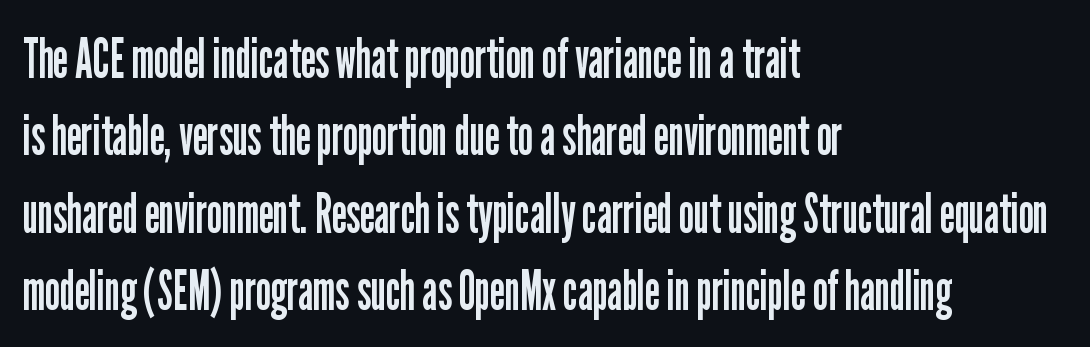
Default kerning and tracking; the words read as compact shapes. The rendering uses a moderate line-height, typical for paragraphs. This rendering uses left alignment, leaving the right contour irregular. Words float on clear page, feet unadorned. Look at the bottom of the vertical strokes: they stop flat, with no serifs.
